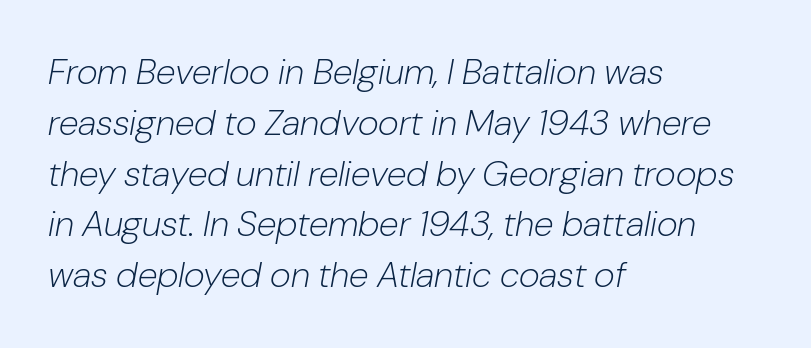
The image shows 36 px light type, italic (leaning right); set left-aligned, normal line spacing (1.41x), normal letter spacing, not underlined; low stroke contrast and a medium x-height.
